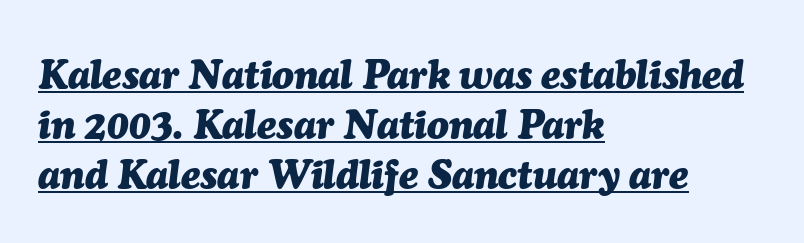
Q: Is the text bold? A: Yes.
Q: Is the text italic (slanted)? A: Yes, it leans right by about 7 degrees.
Q: Is the text underlined? A: Yes.
Q: How is the paragraph aligned? A: Left-aligned.
Q: Is the spacing between letters normal or unusually wide? A: Normal.
Q: Is the spacing between lines tight, normal or loose? A: Normal.
Q: Width (condensed, normal, or wide)? A: Normal.
Q: Stroke contrast? A: Medium.
Q: x-height? A: Medium.
Q: Monospaced? A: No.
